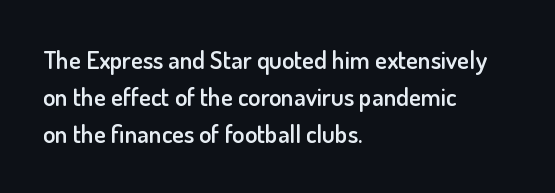
Q: Is the text bold? A: Semi-bold.
Q: Is the text italic (slanted)? A: No, it is upright.
Q: Is the text underlined? A: No.
Q: How is the paragraph aligned? A: Left-aligned.
Q: Is the spacing between letters normal or unusually wide? A: Normal.
Q: Is the spacing between lines tight, normal or loose? A: Normal.
